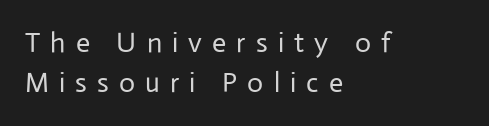
{"serif": "no", "italic": "no", "bold": "no", "weight": "regular", "width": "normal", "stroke_contrast": "low", "x_height": "medium", "monospaced": "no", "underline": "no", "align": "left", "line_spacing": "normal", "line_spacing_ratio": 1.43, "letter_spacing": "wide", "letter_spacing_em": 0.36, "glyph_px": 28}
